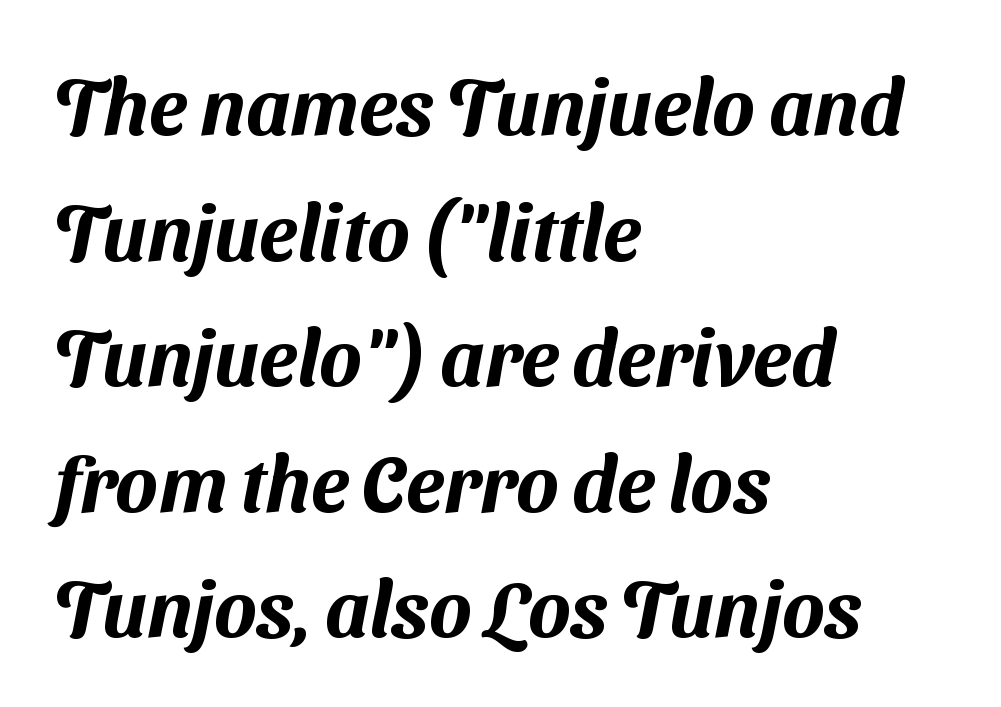
The image shows 79 px sans-serif type; set left-aligned, normal line spacing (1.59x), normal letter spacing, not underlined; medium stroke contrast and a medium x-height.
